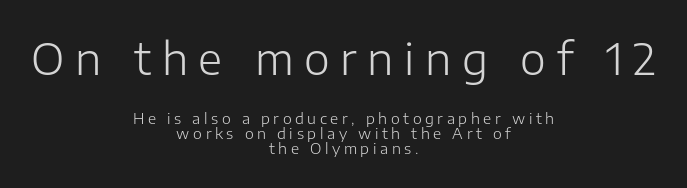
The image shows 44 px light sans-serif type, upright; set centered, tight line spacing (1.0x), unusually wide letter spacing (+0.24 em), not underlined; the first (top) block is 2.93x larger; low stroke contrast and a medium x-height.
